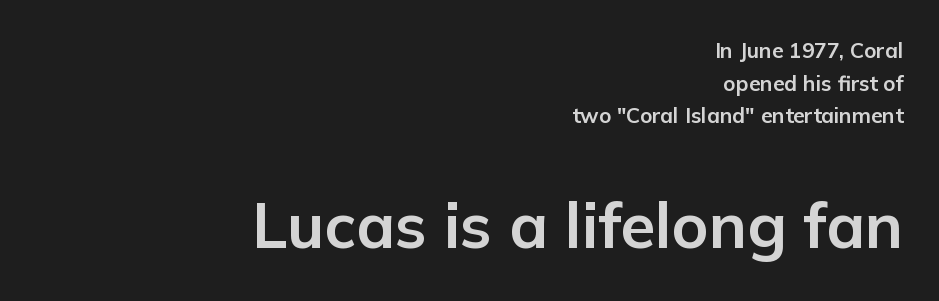
Q: Is the text bold? A: Yes.
Q: Is the text italic (slanted)? A: No, it is upright.
Q: Is the typeface a serif or a sans-serif typeface? A: Sans-serif.
Q: Is the text underlined? A: No.
Q: How is the paragraph aligned? A: Right-aligned.
Q: Is the spacing between letters normal or unusually wide? A: Normal.
Q: Is the spacing between lines tight, normal or loose? A: Normal.
Q: Which block of text is set in a larger size, the first (top) or the second (bottom)? A: The second (bottom) one.
Q: Width (condensed, normal, or wide)? A: Normal.
Q: Stroke contrast? A: Low.
Q: x-height? A: Medium.
Q: Monospaced? A: No.
